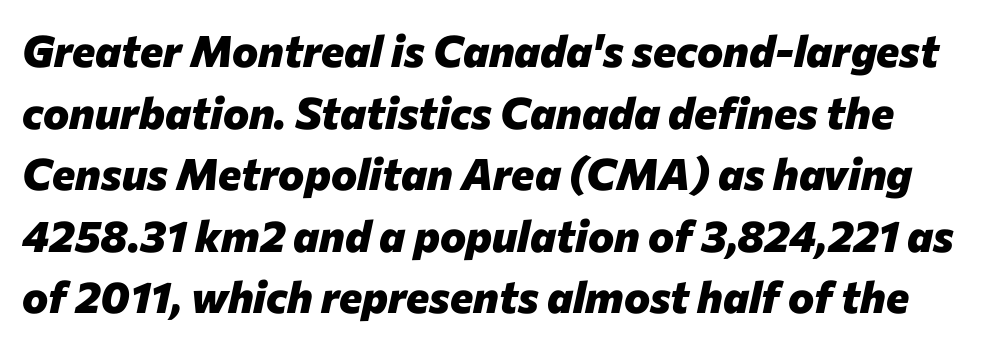
{"italic": "yes", "lean": "right", "slant_degrees": 12, "bold": "yes", "weight": "heavy", "width": "normal", "stroke_contrast": "low", "x_height": "medium", "monospaced": "no", "underline": "no", "line_spacing": "normal", "line_spacing_ratio": 1.4, "letter_spacing": "normal", "letter_spacing_em": 0.0, "glyph_px": 44}
